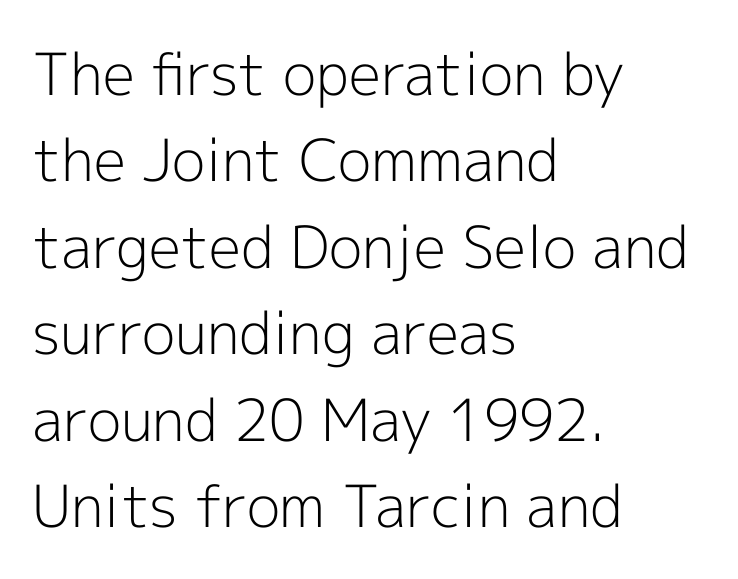
The passage shown is not underscored anywhere. Grotesque or geometric, the face here clearly has no serifs. Regarding leading, the lines here are spaced in the standard way. Do the letters lean? They stand straight.
